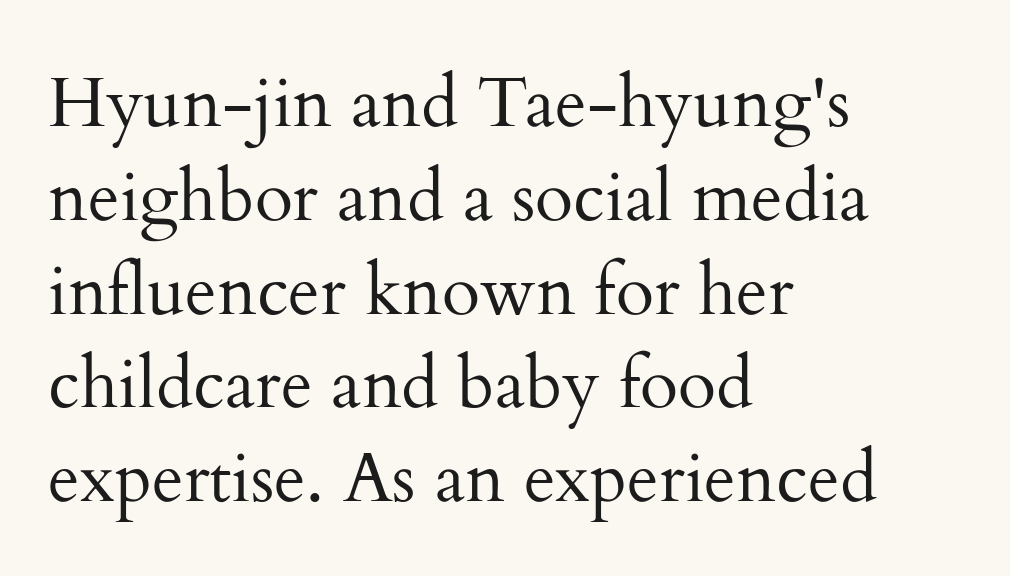
{"serif": "yes", "italic": "no", "bold": "no", "weight": "regular", "width": "normal", "stroke_contrast": "medium", "x_height": "small", "monospaced": "no", "underline": "no", "align": "left", "line_spacing": "normal", "line_spacing_ratio": 1.34, "letter_spacing": "normal", "letter_spacing_em": 0.0, "glyph_px": 70}
